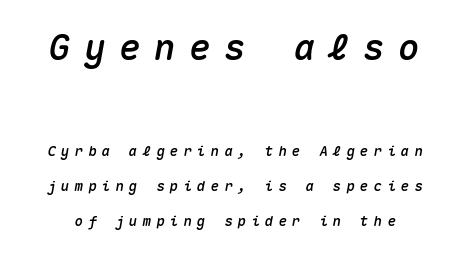
{"italic": "yes", "lean": "right", "slant_degrees": 10, "width": "normal", "stroke_contrast": "medium", "x_height": "medium", "monospaced": "yes", "underline": "no", "line_spacing": "loose", "line_spacing_ratio": 2.48, "letter_spacing": "wide", "letter_spacing_em": 0.37, "larger_block": "first", "size_ratio": 2.57, "glyph_px": 36}
